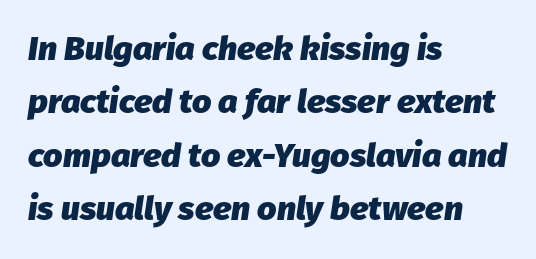
The image shows 34 px heavy type, italic (leaning right); set left-aligned, normal line spacing (1.57x), normal letter spacing, not underlined; low stroke contrast and a medium x-height.
